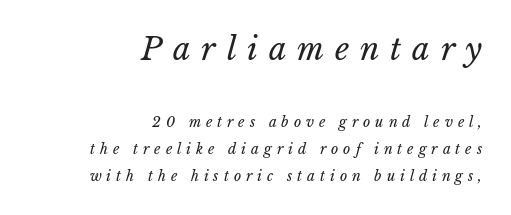
The image shows 31 px regular-weight type; set right-aligned, loose line spacing (1.92x), unusually wide letter spacing (+0.35 em), not underlined; the first (top) block is 2.21x larger; low stroke contrast and a medium x-height.
